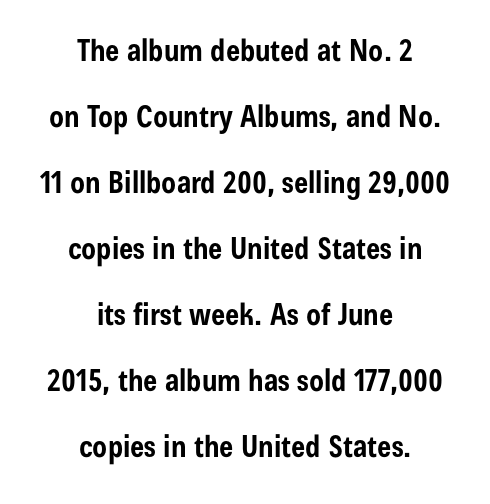
Typographic density is high because the face is bold. Varying glyph widths throughout — classic text-font behaviour. Reading down the block, each line starts at a different indent, mirrored at its end. Nope, no serifs anywhere on these letters. Tracking here is standard; glyphs follow each other at the usual distance. This sample uses an upright cut, with every glyph sitting square on the baseline.
